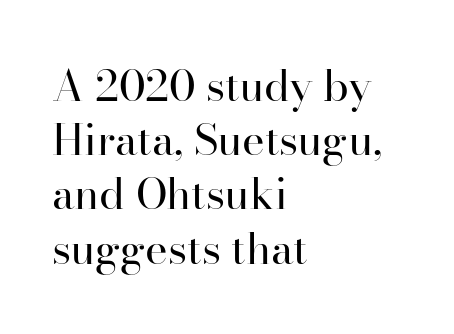
{"serif": "yes", "italic": "no", "bold": "no", "weight": "regular", "width": "normal", "stroke_contrast": "high", "x_height": "small", "monospaced": "no", "underline": "no", "align": "left", "line_spacing": "normal", "line_spacing_ratio": 1.26, "letter_spacing": "normal", "letter_spacing_em": 0.0, "glyph_px": 43}
